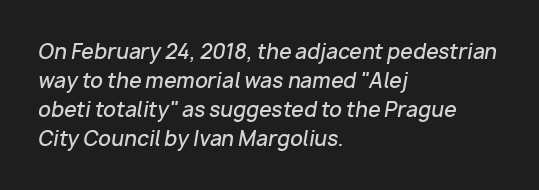
The image shows 20 px text type, italic (leaning right); set left-aligned, normal line spacing (1.45x), normal letter spacing, not underlined.
